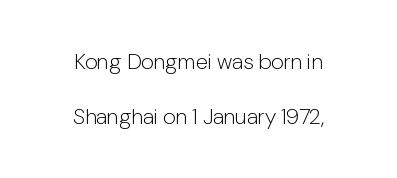
Q: Is the text bold? A: No.
Q: Is the text italic (slanted)? A: No, it is upright.
Q: Is the text underlined? A: No.
Q: How is the paragraph aligned? A: Centered.
Q: Is the spacing between letters normal or unusually wide? A: Normal.
Q: Is the spacing between lines tight, normal or loose? A: Loose.
